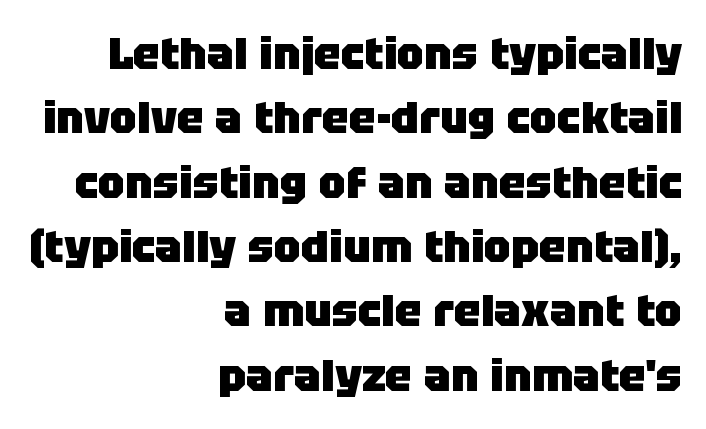
{"serif": "no", "italic": "no", "bold": "yes", "weight": "heavy", "width": "normal", "stroke_contrast": "low", "x_height": "large", "monospaced": "no", "underline": "no", "align": "right", "line_spacing": "normal", "line_spacing_ratio": 1.43, "letter_spacing": "normal", "letter_spacing_em": 0.0, "glyph_px": 45}
